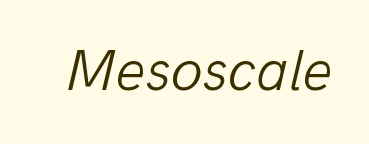
The image shows 59 px light type, italic (leaning right); set normal letter spacing, not underlined; low stroke contrast and a medium x-height.
